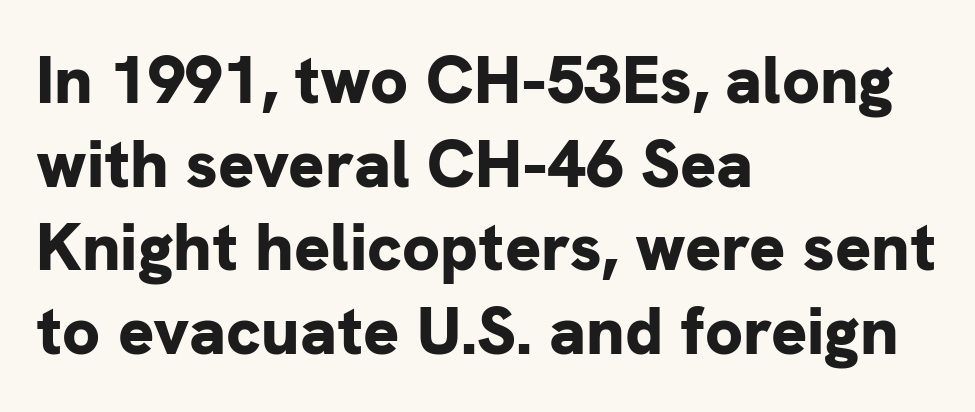
{"serif": "no", "italic": "no", "bold": "yes", "weight": "bold", "width": "normal", "stroke_contrast": "low", "x_height": "medium", "monospaced": "no", "underline": "no", "align": "left", "line_spacing": "normal", "line_spacing_ratio": 1.25, "letter_spacing": "normal", "letter_spacing_em": 0.0, "glyph_px": 67}
